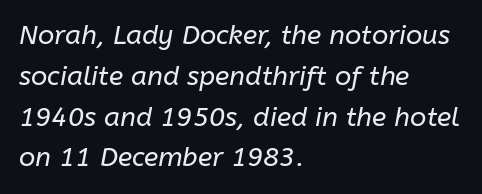
{"italic": "yes", "lean": "right", "slant_degrees": 10, "bold": "no", "underline": "no", "align": "left", "line_spacing": "normal", "line_spacing_ratio": 1.51, "letter_spacing": "normal", "letter_spacing_em": 0.0, "glyph_px": 27}
